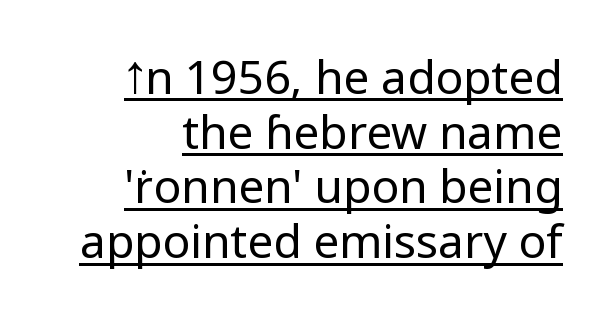
{"serif": "no", "italic": "no", "bold": "no", "weight": "regular", "width": "normal", "stroke_contrast": "low", "x_height": "medium", "monospaced": "no", "underline": "yes", "align": "right", "line_spacing_ratio": 1.19, "letter_spacing": "normal", "letter_spacing_em": 0.0, "glyph_px": 46}
